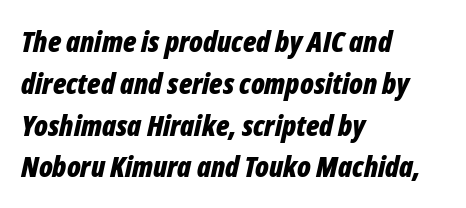
{"italic": "yes", "lean": "right", "slant_degrees": 12, "bold": "yes", "weight": "bold", "width": "condensed", "stroke_contrast": "low", "x_height": "medium", "monospaced": "no", "underline": "no", "align": "left", "line_spacing": "normal", "line_spacing_ratio": 1.44, "letter_spacing": "normal", "letter_spacing_em": 0.0, "glyph_px": 29}
